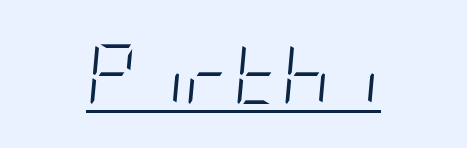
Q: Is the text bold? A: No.
Q: Is the text italic (slanted)? A: Yes, it leans right by about 5 degrees.
Q: Is the text underlined? A: Yes.
Q: Is the spacing between letters normal or unusually wide? A: Normal.
Q: Width (condensed, normal, or wide)? A: Condensed.
Q: Stroke contrast? A: Low.
Q: x-height? A: Large.
